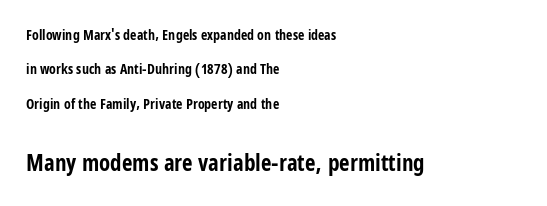
Q: Is the text bold? A: Yes.
Q: Is the text italic (slanted)? A: No, it is upright.
Q: Is the text underlined? A: No.
Q: How is the paragraph aligned? A: Left-aligned.
Q: Is the spacing between letters normal or unusually wide? A: Normal.
Q: Is the spacing between lines tight, normal or loose? A: Loose.
Q: Which block of text is set in a larger size, the first (top) or the second (bottom)? A: The second (bottom) one.
